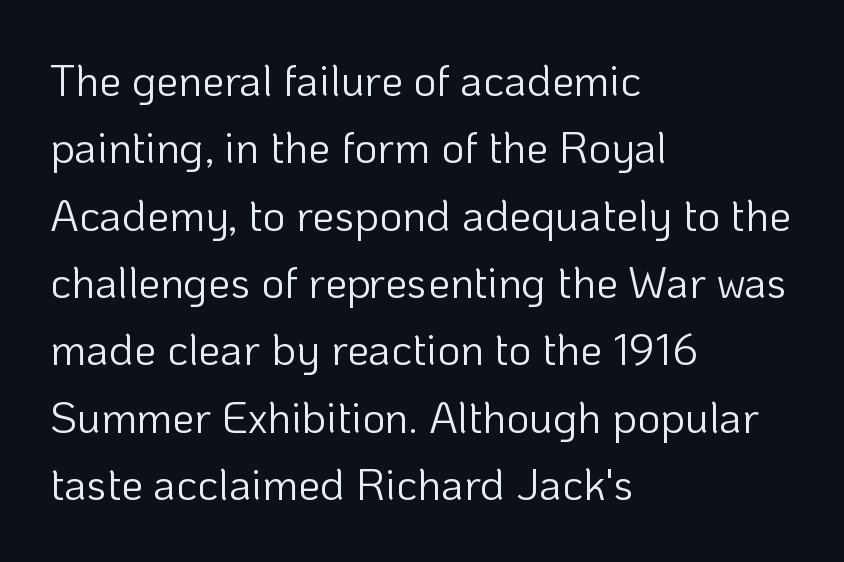
{"serif": "no", "italic": "no", "bold": "no", "weight": "light", "width": "normal", "stroke_contrast": "low", "x_height": "medium", "monospaced": "no", "underline": "no", "align": "left", "line_spacing": "normal", "line_spacing_ratio": 1.53, "letter_spacing": "normal", "letter_spacing_em": 0.0, "glyph_px": 44}
